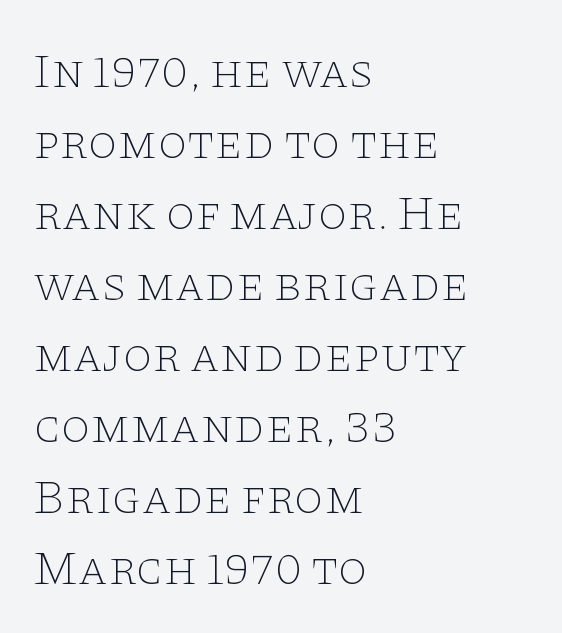
Q: Is the text bold? A: No.
Q: Is the text italic (slanted)? A: No, it is upright.
Q: Is the typeface a serif or a sans-serif typeface? A: Serif.
Q: Is the text underlined? A: No.
Q: How is the paragraph aligned? A: Left-aligned.
Q: Is the spacing between letters normal or unusually wide? A: Normal.
Q: Is the spacing between lines tight, normal or loose? A: Normal.
Q: Width (condensed, normal, or wide)? A: Wide.
Q: Stroke contrast? A: Low.
Q: x-height? A: Large.
Q: Monospaced? A: No.
